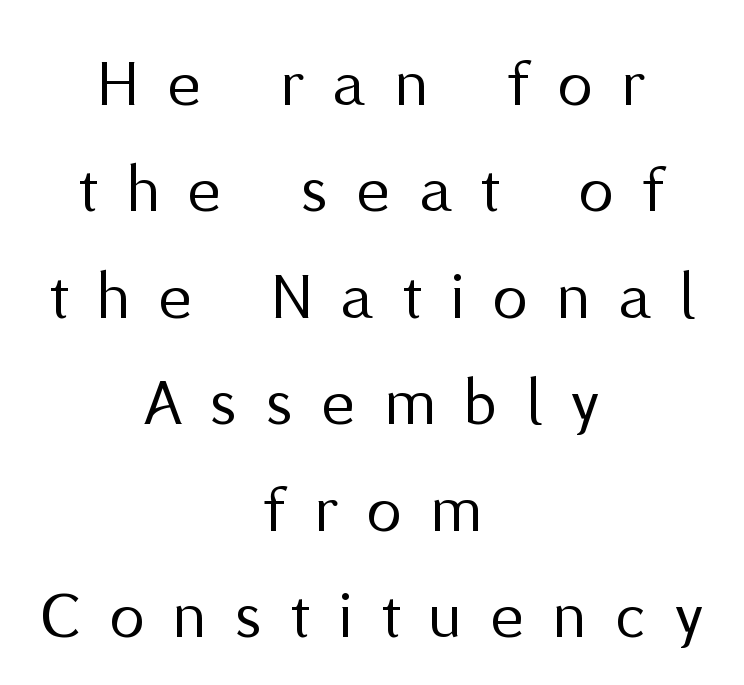
{"serif": "no", "italic": "no", "bold": "no", "weight": "regular", "width": "normal", "stroke_contrast": "medium", "x_height": "medium", "monospaced": "no", "underline": "no", "align": "center", "line_spacing": "normal", "line_spacing_ratio": 1.52, "letter_spacing": "wide", "letter_spacing_em": 0.42, "glyph_px": 70}
